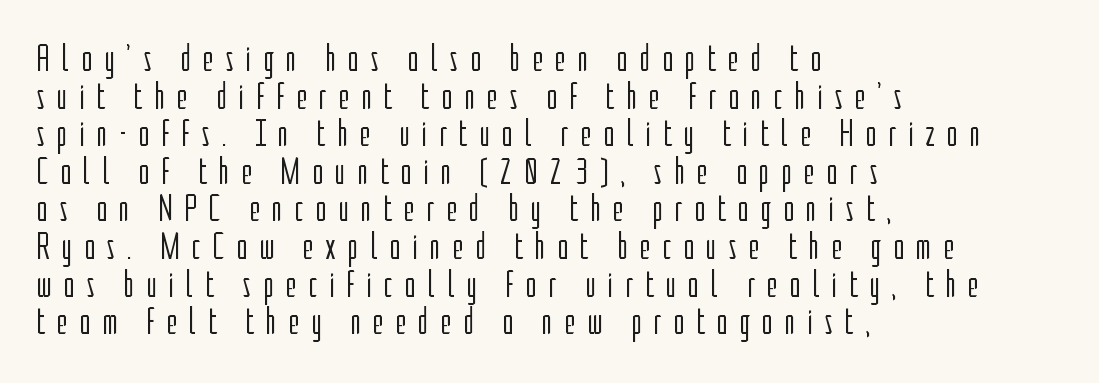
Q: Is the text bold? A: No.
Q: Is the text italic (slanted)? A: No, it is upright.
Q: Is the typeface a serif or a sans-serif typeface? A: Sans-serif.
Q: Is the text underlined? A: No.
Q: How is the paragraph aligned? A: Left-aligned.
Q: Is the spacing between letters normal or unusually wide? A: Unusually wide.
Q: Is the spacing between lines tight, normal or loose? A: Tight.
Q: Width (condensed, normal, or wide)? A: Condensed.
Q: Stroke contrast? A: Low.
Q: x-height? A: Medium.
Q: Monospaced? A: No.
